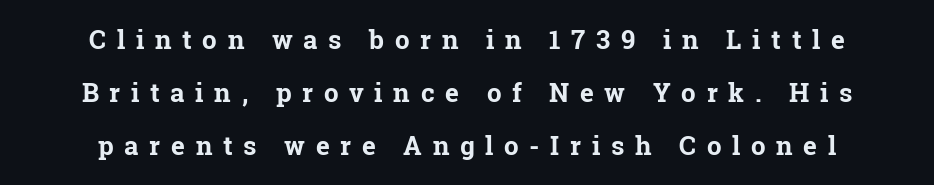
{"italic": "no", "bold": "yes", "underline": "no", "align": "center", "line_spacing": "loose", "line_spacing_ratio": 2.04, "letter_spacing": "wide", "letter_spacing_em": 0.41, "glyph_px": 26}
